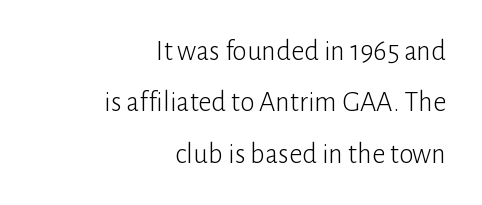
The image shows 29 px light sans-serif type, upright; set right-aligned, line spacing 1.77x, normal letter spacing, not underlined; low stroke contrast and a medium x-height.
